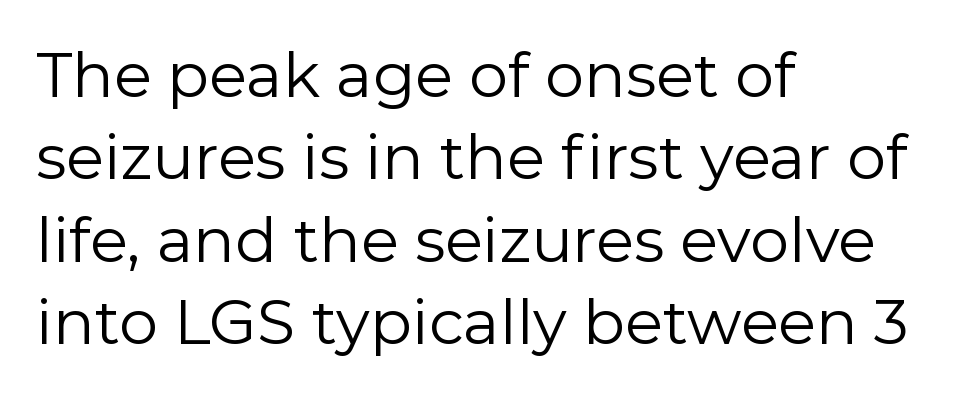
Q: Is the text bold? A: No.
Q: Is the text italic (slanted)? A: No, it is upright.
Q: Is the typeface a serif or a sans-serif typeface? A: Sans-serif.
Q: Is the text underlined? A: No.
Q: How is the paragraph aligned? A: Left-aligned.
Q: Is the spacing between letters normal or unusually wide? A: Normal.
Q: Is the spacing between lines tight, normal or loose? A: Normal.
Q: Width (condensed, normal, or wide)? A: Normal.
Q: x-height? A: Medium.
Q: Monospaced? A: No.
